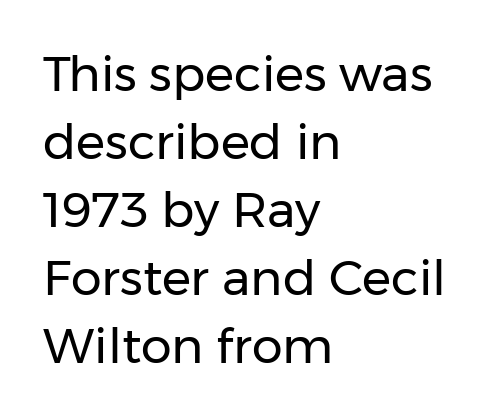
The image shows 49 px regular-weight sans-serif type, upright; set left-aligned, normal line spacing (1.39x), normal letter spacing, not underlined; low stroke contrast and a medium x-height.
